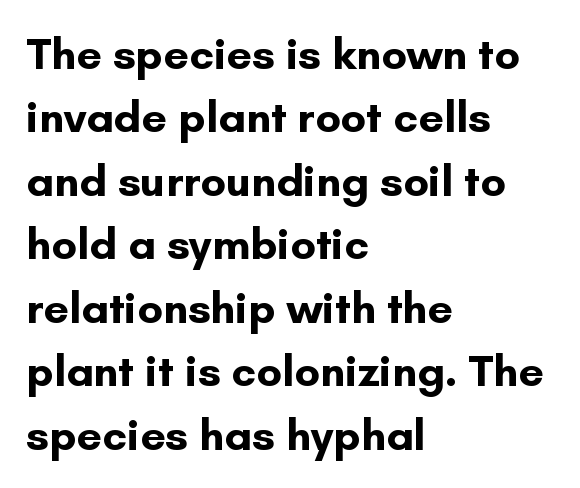
The image shows 45 px bold sans-serif type, upright; set left-aligned, normal line spacing (1.41x), normal letter spacing, not underlined; low stroke contrast and a small x-height.
